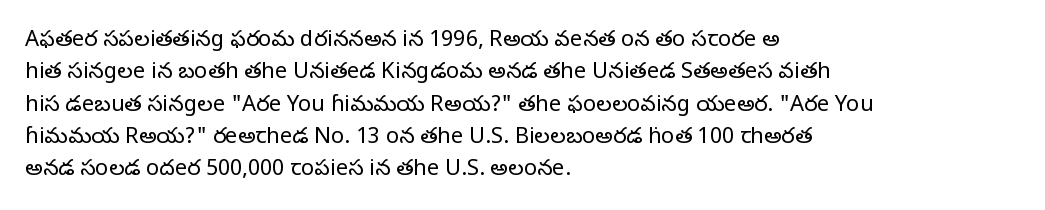
Does extra space separate the letters? No, they use regular spacing. Compared with a typical body face, this is equally light or lighter still. Casual observation: everything's shoved over to the left. This sample keeps an unexceptional amount of space between lines.
